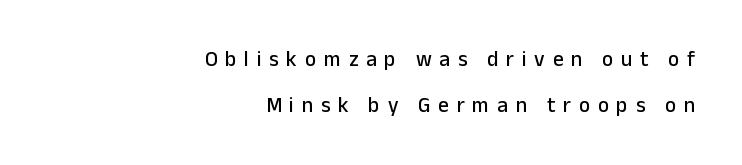
{"italic": "no", "underline": "no", "align": "right", "line_spacing": "loose", "line_spacing_ratio": 2.2, "letter_spacing": "wide", "letter_spacing_em": 0.37, "glyph_px": 21}
